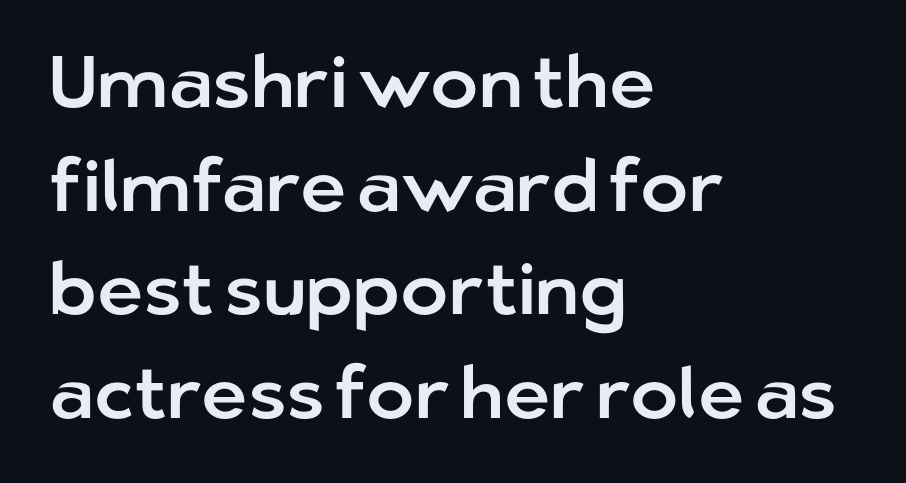
The passage shown is typed in a proportional face where columns would drift. Rendered with straight, roman letterforms. Vertically, the passage feels balanced, rows spaced as you'd expect. Letters rest on an invisible, unmarked baseline. Notice how the passage keeps a crisp vertical edge on the left only.
